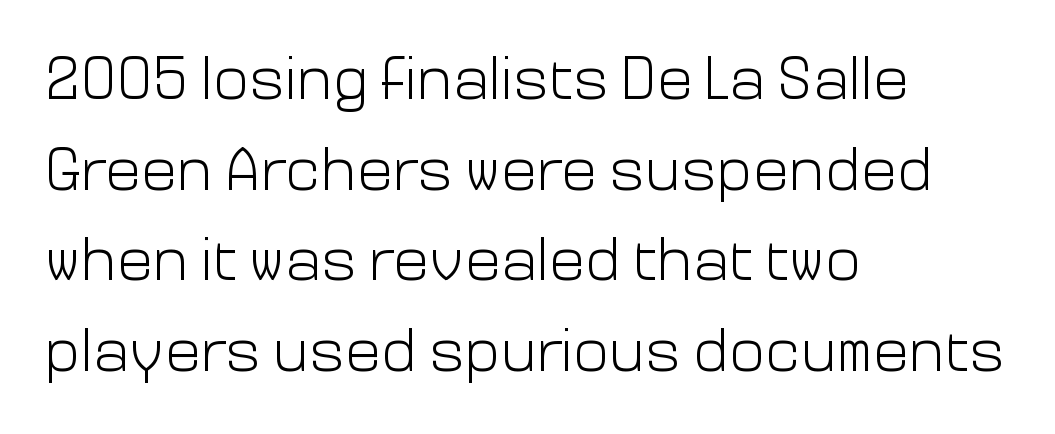
Q: Is the text bold? A: No.
Q: Is the text italic (slanted)? A: No, it is upright.
Q: Is the typeface a serif or a sans-serif typeface? A: Sans-serif.
Q: Is the text underlined? A: No.
Q: How is the paragraph aligned? A: Left-aligned.
Q: Is the spacing between letters normal or unusually wide? A: Normal.
Q: Is the spacing between lines tight, normal or loose? A: Normal.
Q: Width (condensed, normal, or wide)? A: Normal.
Q: Stroke contrast? A: Low.
Q: x-height? A: Medium.
Q: Monospaced? A: No.
